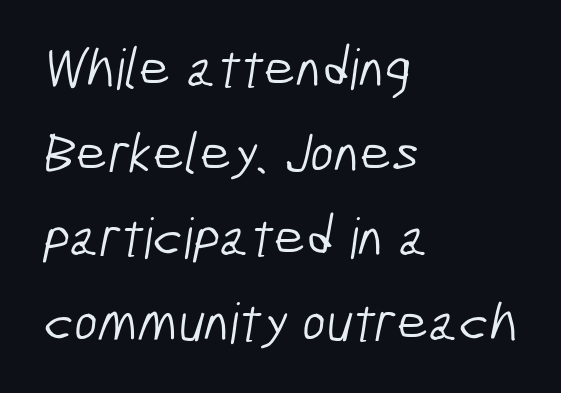
Q: Is the text bold? A: No.
Q: Is the typeface a serif or a sans-serif typeface? A: Sans-serif.
Q: Is the text underlined? A: No.
Q: How is the paragraph aligned? A: Left-aligned.
Q: Is the spacing between letters normal or unusually wide? A: Normal.
Q: Is the spacing between lines tight, normal or loose? A: Normal.
Q: Width (condensed, normal, or wide)? A: Condensed.
Q: Stroke contrast? A: Low.
Q: x-height? A: Medium.
Q: Monospaced? A: No.
